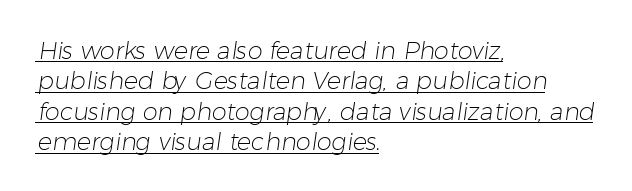
Q: Is the text bold? A: No.
Q: Is the text underlined? A: Yes.
Q: How is the paragraph aligned? A: Left-aligned.
Q: Is the spacing between letters normal or unusually wide? A: Normal.
Q: Is the spacing between lines tight, normal or loose? A: Normal.
